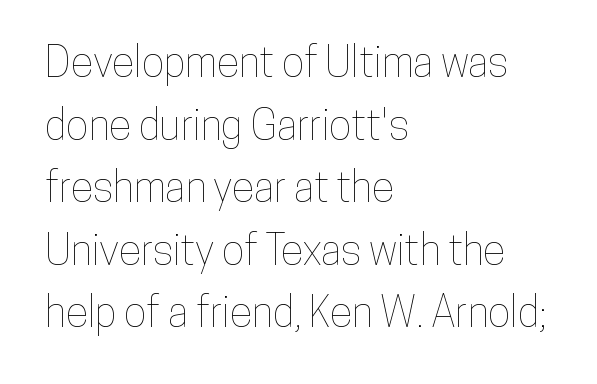
Q: Is the text italic (slanted)? A: No, it is upright.
Q: Is the text underlined? A: No.
Q: How is the paragraph aligned? A: Left-aligned.
Q: Is the spacing between letters normal or unusually wide? A: Normal.
Q: Is the spacing between lines tight, normal or loose? A: Normal.
Q: Width (condensed, normal, or wide)? A: Condensed.
Q: Stroke contrast? A: Low.
Q: x-height? A: Medium.
Q: Monospaced? A: No.
